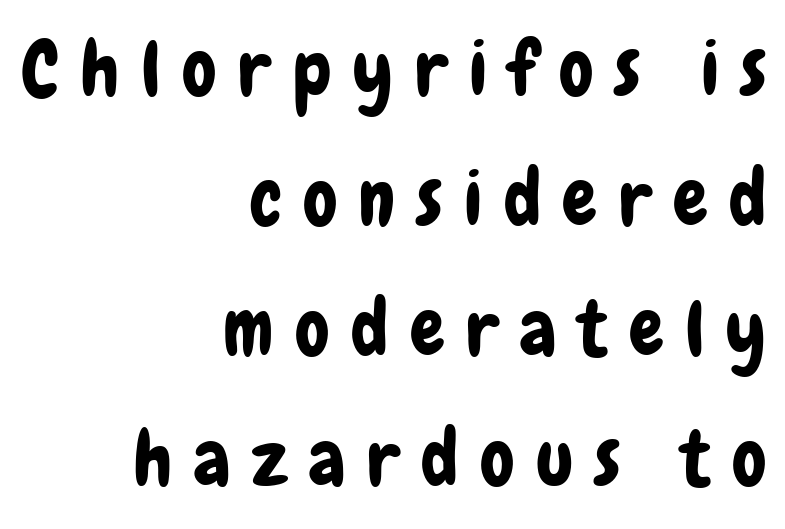
Q: Is the text italic (slanted)? A: No, it is upright.
Q: Is the typeface a serif or a sans-serif typeface? A: Sans-serif.
Q: Is the text underlined? A: No.
Q: How is the paragraph aligned? A: Right-aligned.
Q: Is the spacing between letters normal or unusually wide? A: Unusually wide.
Q: Is the spacing between lines tight, normal or loose? A: Normal.
Q: Width (condensed, normal, or wide)? A: Condensed.
Q: Stroke contrast? A: Low.
Q: x-height? A: Medium.
Q: Monospaced? A: No.
